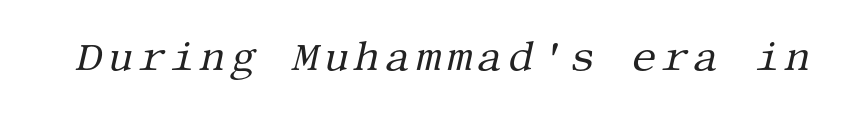
The area under the type is left untouched. The face used here has a pronounced slope to its letters. Stems and bowls with no extra thickness — not bold. Serif or sans? Serif — the stroke terminals have little feet.
